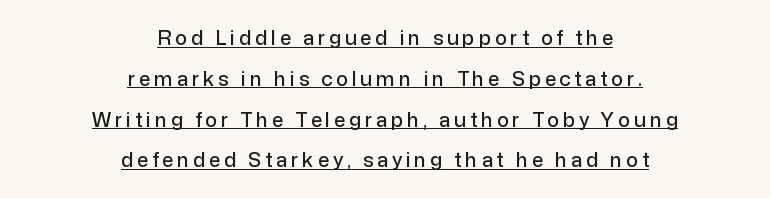
The image shows 20 px text type, upright; set centered, loose line spacing (2.04x), underlined.
